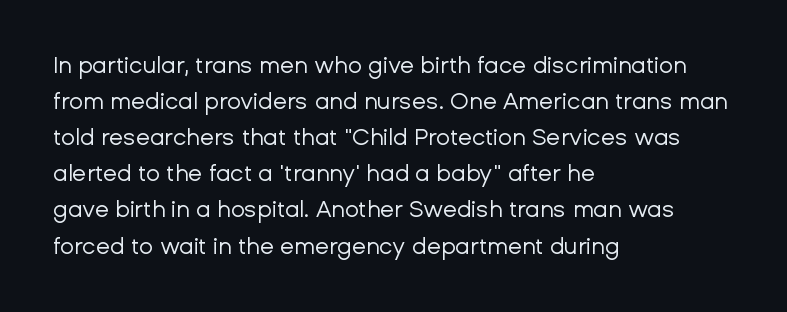
Q: Is the text bold? A: No.
Q: Is the text italic (slanted)? A: No, it is upright.
Q: Is the text underlined? A: No.
Q: How is the paragraph aligned? A: Left-aligned.
Q: Is the spacing between letters normal or unusually wide? A: Normal.
Q: Is the spacing between lines tight, normal or loose? A: Normal.
